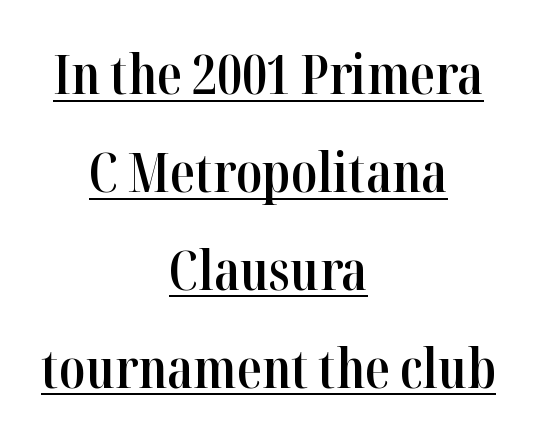
{"serif": "yes", "italic": "no", "bold": "semi", "weight": "semibold", "width": "condensed", "stroke_contrast": "high", "x_height": "medium", "monospaced": "no", "underline": "yes", "align": "center", "line_spacing_ratio": 1.78, "letter_spacing": "normal", "letter_spacing_em": 0.0, "glyph_px": 55}
